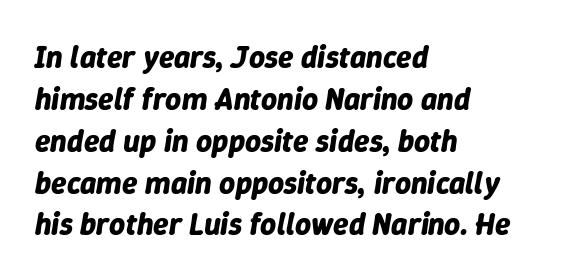
If you measured baseline to baseline, you'd find a middling distance. Between one letter and the next there's only the usual sliver of space. The passage shown leans; its letterforms are oblique. How heavy is the stroke? Heavy — this is a bold. The zone under the glyphs is completely vacant.
